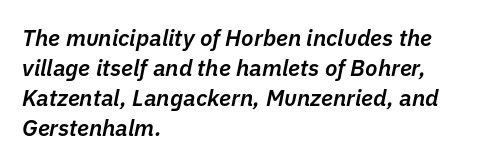
The image shows 23 px text type, italic (leaning right); set left-aligned, normal line spacing (1.3x), normal letter spacing, not underlined.
